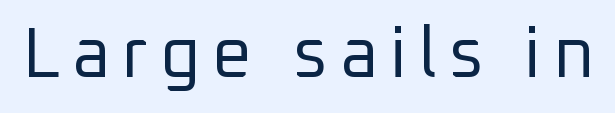
The image shows 70 px regular-weight sans-serif type, upright; set not underlined; low stroke contrast and a medium x-height.
